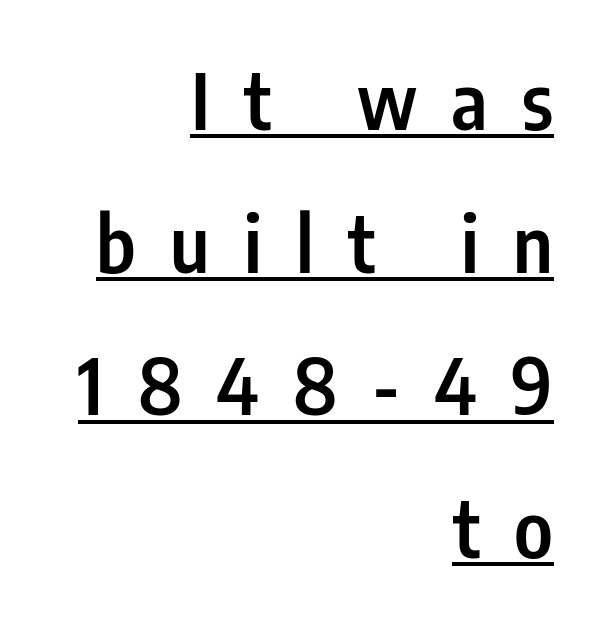
Q: Is the text bold? A: Semi-bold.
Q: Is the text italic (slanted)? A: No, it is upright.
Q: Is the typeface a serif or a sans-serif typeface? A: Sans-serif.
Q: Is the text underlined? A: Yes.
Q: How is the paragraph aligned? A: Right-aligned.
Q: Is the spacing between letters normal or unusually wide? A: Unusually wide.
Q: Width (condensed, normal, or wide)? A: Condensed.
Q: Stroke contrast? A: Low.
Q: x-height? A: Medium.
Q: Monospaced? A: No.
